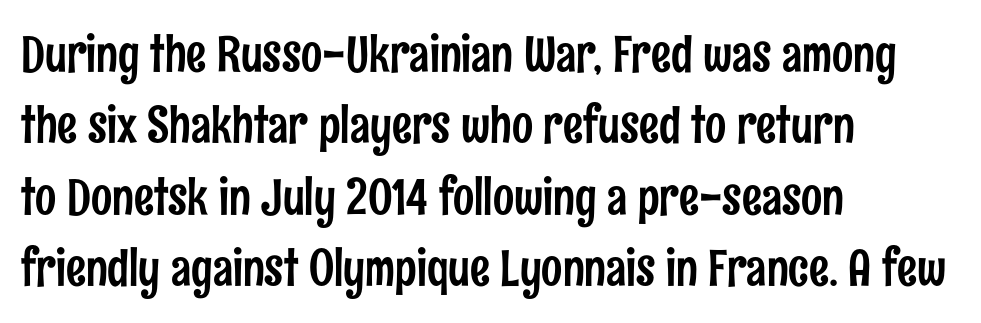
The type is set solid horizontally, with unmodified tracking. Stroke terminals: plain, sans-serif. The letters stand upright; this is a roman face. The lines are quadded left. Note the varied advance widths — an 'i' is clearly narrower than an 'm'.
